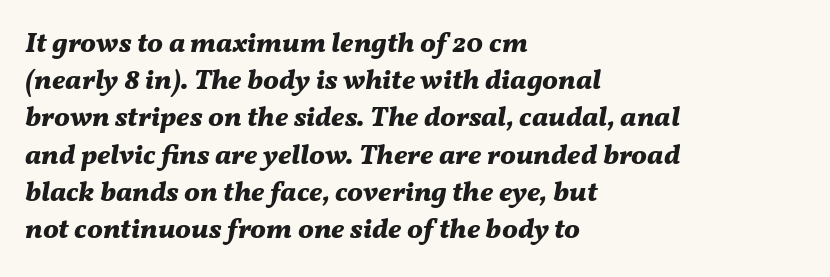
{"italic": "yes", "lean": "right", "slant_degrees": 11, "bold": "yes", "weight": "bold", "width": "normal", "stroke_contrast": "medium", "x_height": "medium", "monospaced": "no", "underline": "no", "align": "left", "line_spacing": "normal", "line_spacing_ratio": 1.33, "letter_spacing": "normal", "letter_spacing_em": 0.0, "glyph_px": 28}
